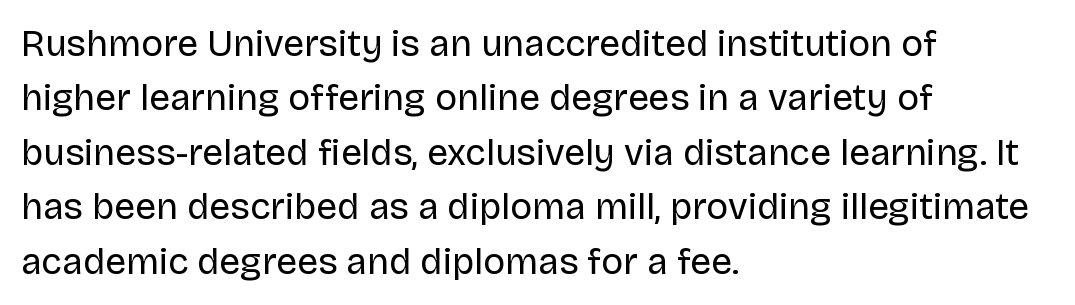
{"serif": "no", "italic": "no", "bold": "no", "weight": "regular", "width": "normal", "stroke_contrast": "low", "x_height": "large", "monospaced": "no", "underline": "no", "align": "left", "line_spacing": "normal", "line_spacing_ratio": 1.47, "letter_spacing": "normal", "letter_spacing_em": 0.0, "glyph_px": 37}
